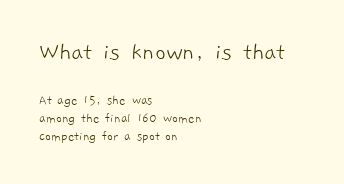
Q: Is the text bold? A: No.
Q: Is the text underlined? A: No.
Q: How is the paragraph aligned? A: Left-aligned.
Q: Is the spacing between letters normal or unusually wide? A: Normal.
Q: Is the spacing between lines tight, normal or loose? A: Normal.
Q: Which block of text is set in a larger size, the first (top) or the second (bottom)? A: The first (top) one.
